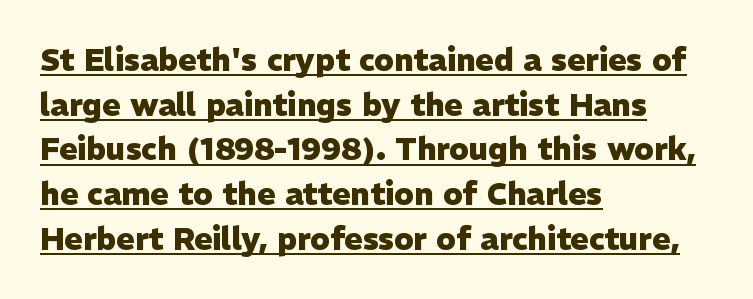
This sample uses an upright cut, with every glyph sitting square on the baseline. The letters sit at their default tracking, neither squeezed nor spread. The leading is moderate, giving the passage an even texture. Students, this is bold: see how much ink each stroke carries.
